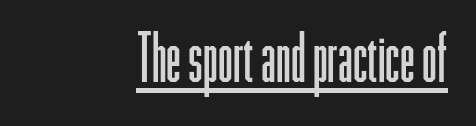
{"serif": "no", "italic": "no", "bold": "no", "weight": "light", "width": "condensed", "stroke_contrast": "low", "x_height": "medium", "monospaced": "no", "underline": "yes", "align": "right", "letter_spacing": "normal", "letter_spacing_em": 0.0, "glyph_px": 67}
